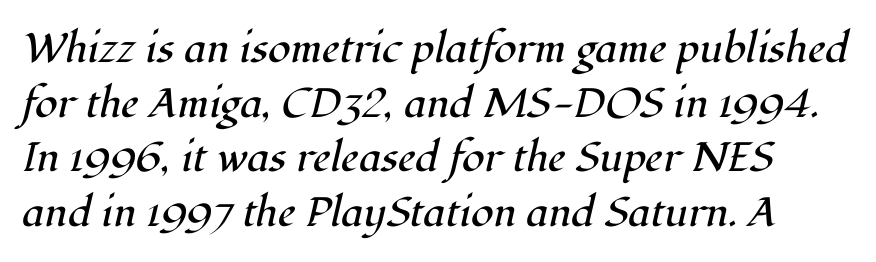
This rendering leaves character spacing at its baseline value. Looks like regular typesetting: each glyph gets only the width it needs. Line beginnings align vertically; line endings do not. Is there much room between lines? A standard amount, neither cramped nor airy. Compared with ordinary roman type, these characters are visibly tilted.
